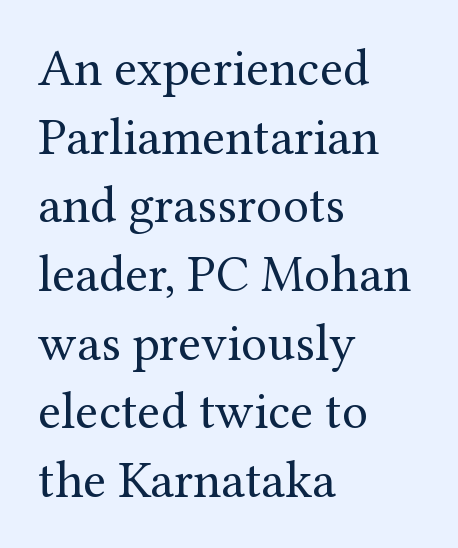
A typesetter would call this leading conventional body-copy spacing. Little horizontal feet cap the strokes, marking this as serif type. Students, note that the glyphs here touch the page at normal intervals. Unmarked baselines from the first word to the last. Posture: straight, roman, zero tilt.
